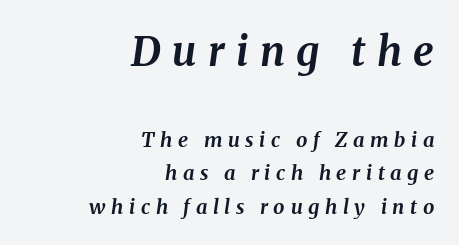
The image shows 41 px bold type, italic (leaning right); set right-aligned, normal line spacing (1.68x), unusually wide letter spacing (+0.28 em), not underlined; the first (top) block is 2.05x larger; medium stroke contrast and a medium x-height.
